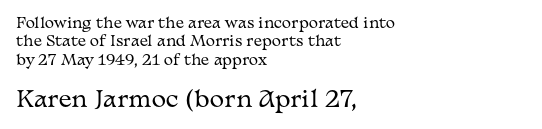
Q: Is the text bold? A: No.
Q: Is the text italic (slanted)? A: No, it is upright.
Q: Is the text underlined? A: No.
Q: How is the paragraph aligned? A: Left-aligned.
Q: Is the spacing between letters normal or unusually wide? A: Normal.
Q: Is the spacing between lines tight, normal or loose? A: Normal.
Q: Which block of text is set in a larger size, the first (top) or the second (bottom)? A: The second (bottom) one.
